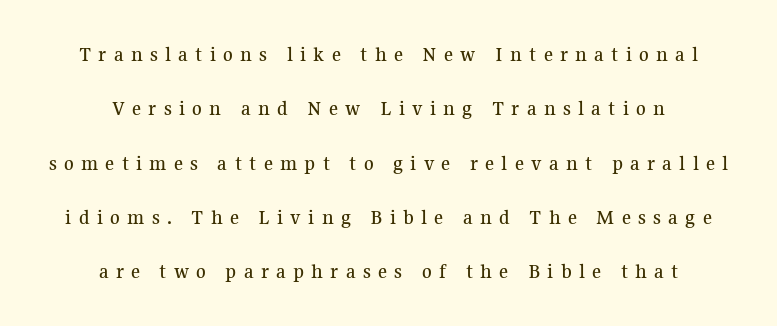
Q: Is the text italic (slanted)? A: No, it is upright.
Q: Is the text underlined? A: No.
Q: How is the paragraph aligned? A: Centered.
Q: Is the spacing between letters normal or unusually wide? A: Unusually wide.
Q: Is the spacing between lines tight, normal or loose? A: Loose.
